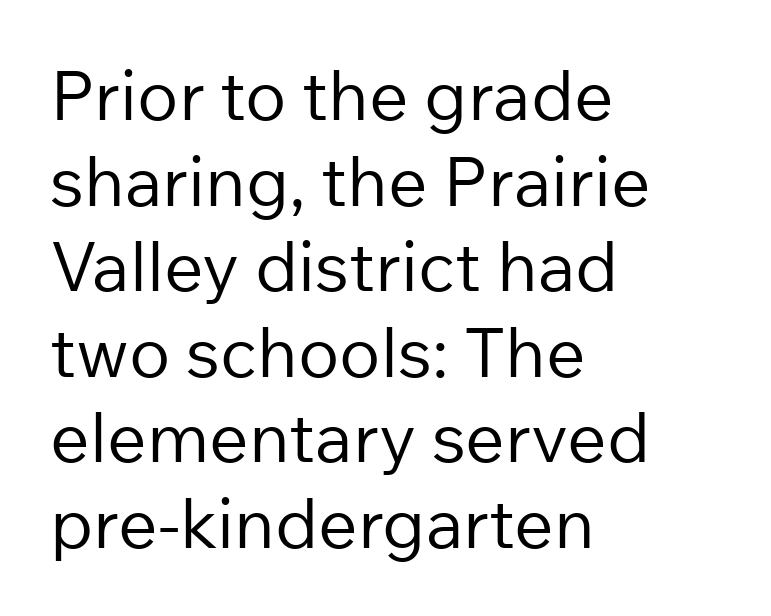
Q: Is the text bold? A: No.
Q: Is the text italic (slanted)? A: No, it is upright.
Q: Is the typeface a serif or a sans-serif typeface? A: Sans-serif.
Q: Is the text underlined? A: No.
Q: How is the paragraph aligned? A: Left-aligned.
Q: Is the spacing between letters normal or unusually wide? A: Normal.
Q: Width (condensed, normal, or wide)? A: Normal.
Q: Stroke contrast? A: Low.
Q: x-height? A: Medium.
Q: Monospaced? A: No.
